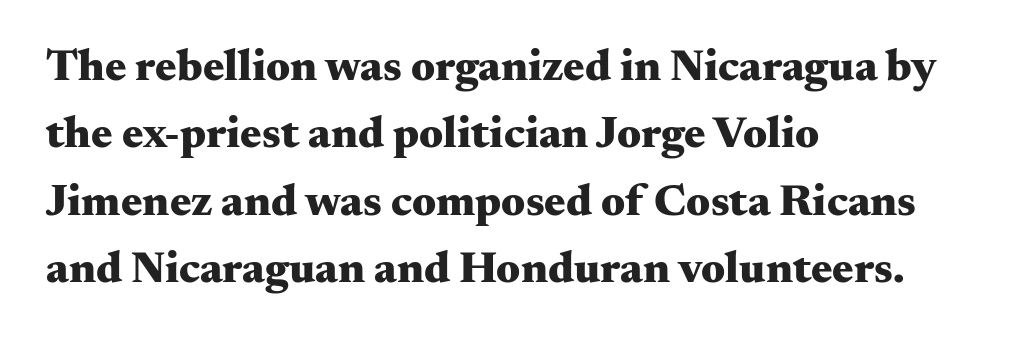
The image shows 45 px heavy, wide serif type, upright; set left-aligned, normal line spacing (1.5x), normal letter spacing, not underlined; medium stroke contrast and a small x-height.
